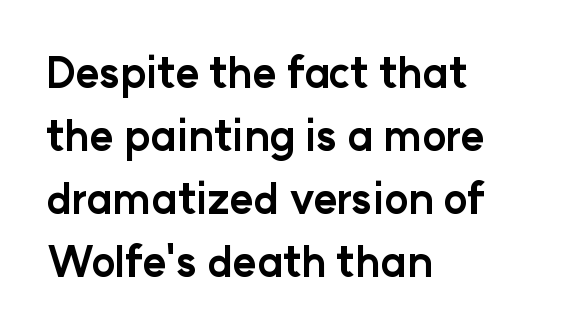
{"serif": "no", "italic": "no", "bold": "yes", "weight": "bold", "width": "normal", "stroke_contrast": "low", "x_height": "medium", "monospaced": "no", "underline": "no", "align": "left", "line_spacing": "normal", "line_spacing_ratio": 1.54, "letter_spacing": "normal", "letter_spacing_em": 0.0, "glyph_px": 41}
